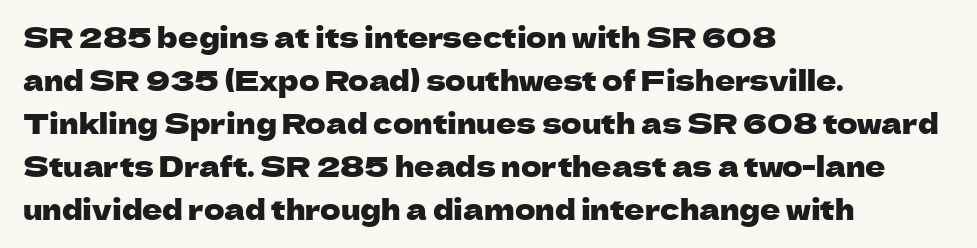
Q: Is the text italic (slanted)? A: No, it is upright.
Q: Is the typeface a serif or a sans-serif typeface? A: Sans-serif.
Q: Is the text underlined? A: No.
Q: How is the paragraph aligned? A: Left-aligned.
Q: Is the spacing between letters normal or unusually wide? A: Normal.
Q: Is the spacing between lines tight, normal or loose? A: Normal.
Q: Width (condensed, normal, or wide)? A: Normal.
Q: Stroke contrast? A: Low.
Q: x-height? A: Medium.
Q: Monospaced? A: No.
